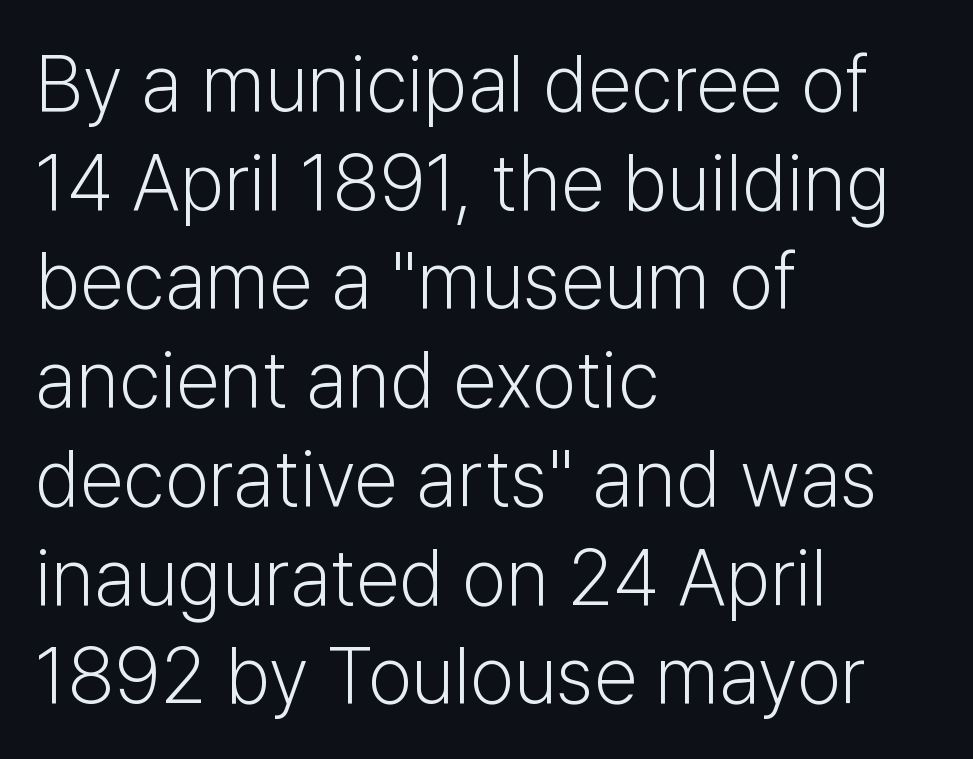
{"serif": "no", "italic": "no", "bold": "no", "weight": "light", "width": "normal", "stroke_contrast": "low", "x_height": "medium", "monospaced": "no", "underline": "no", "align": "left", "line_spacing": "normal", "line_spacing_ratio": 1.25, "letter_spacing": "normal", "letter_spacing_em": 0.0, "glyph_px": 79}
